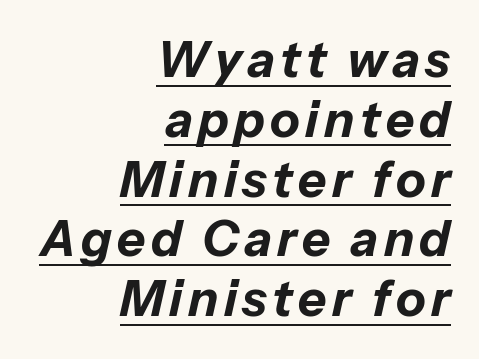
{"italic": "yes", "lean": "right", "slant_degrees": 13, "bold": "yes", "weight": "bold", "width": "normal", "stroke_contrast": "low", "x_height": "medium", "monospaced": "no", "underline": "yes", "align": "right", "line_spacing_ratio": 1.22, "glyph_px": 49}
